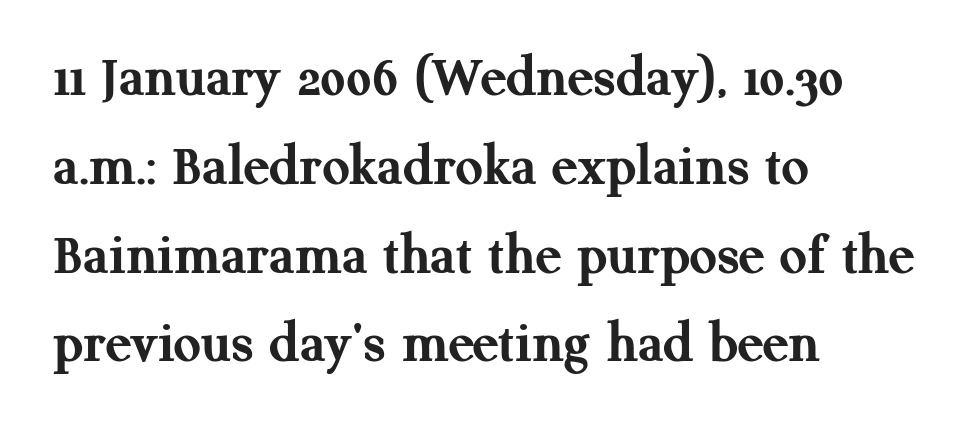
The image shows 60 px semibold serif type, upright; set left-aligned, normal line spacing (1.48x), normal letter spacing, not underlined; medium stroke contrast and a medium x-height.
